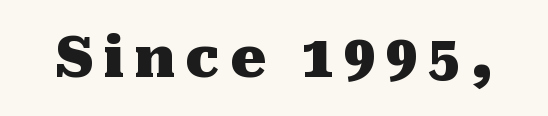
The image shows 56 px heavy serif type, upright; set not underlined; medium stroke contrast and a medium x-height.
